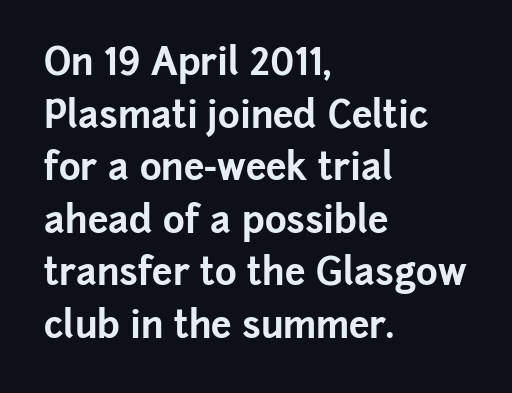
{"serif": "no", "italic": "no", "bold": "yes", "weight": "bold", "width": "normal", "stroke_contrast": "low", "x_height": "medium", "monospaced": "no", "underline": "no", "align": "left", "line_spacing": "normal", "line_spacing_ratio": 1.42, "letter_spacing": "normal", "letter_spacing_em": 0.0, "glyph_px": 37}
